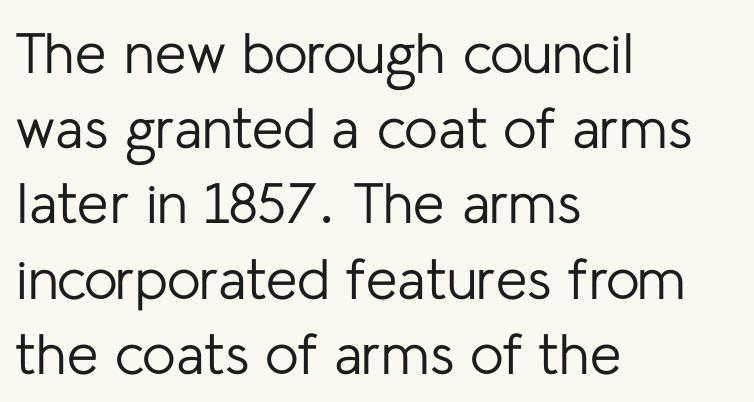
The image shows 57 px regular-weight sans-serif type, upright; set left-aligned, normal line spacing (1.32x), normal letter spacing, not underlined; low stroke contrast and a medium x-height.
